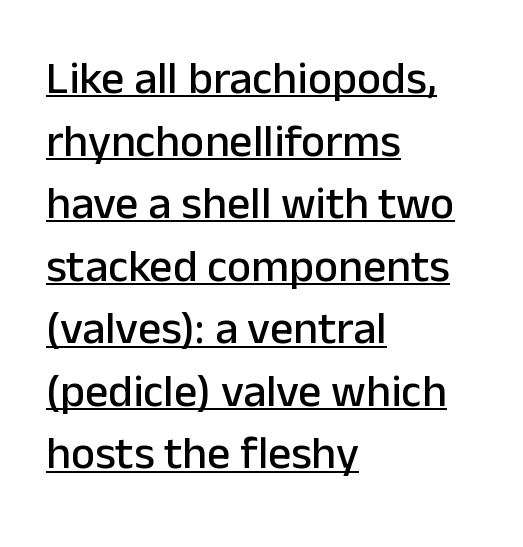
{"serif": "no", "italic": "no", "width": "normal", "stroke_contrast": "low", "x_height": "medium", "monospaced": "no", "underline": "yes", "align": "left", "line_spacing": "normal", "line_spacing_ratio": 1.36, "letter_spacing": "normal", "letter_spacing_em": 0.0, "glyph_px": 46}
